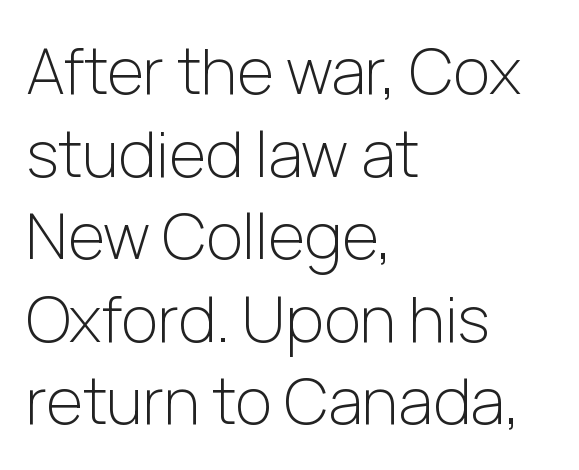
Q: Is the text bold? A: No.
Q: Is the text italic (slanted)? A: No, it is upright.
Q: Is the typeface a serif or a sans-serif typeface? A: Sans-serif.
Q: Is the text underlined? A: No.
Q: How is the paragraph aligned? A: Left-aligned.
Q: Is the spacing between letters normal or unusually wide? A: Normal.
Q: Is the spacing between lines tight, normal or loose? A: Normal.
Q: Width (condensed, normal, or wide)? A: Normal.
Q: Stroke contrast? A: Low.
Q: x-height? A: Medium.
Q: Monospaced? A: No.
